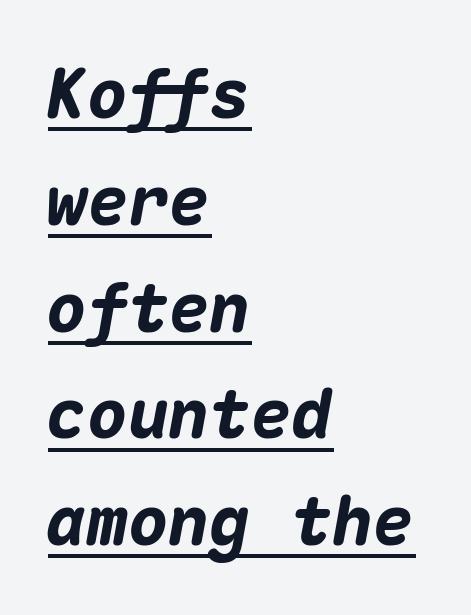
{"italic": "yes", "lean": "right", "slant_degrees": 10, "bold": "yes", "weight": "heavy", "width": "normal", "stroke_contrast": "medium", "x_height": "medium", "monospaced": "yes", "underline": "yes", "align": "left", "line_spacing": "normal", "line_spacing_ratio": 1.57, "letter_spacing": "normal", "letter_spacing_em": 0.0, "glyph_px": 68}
